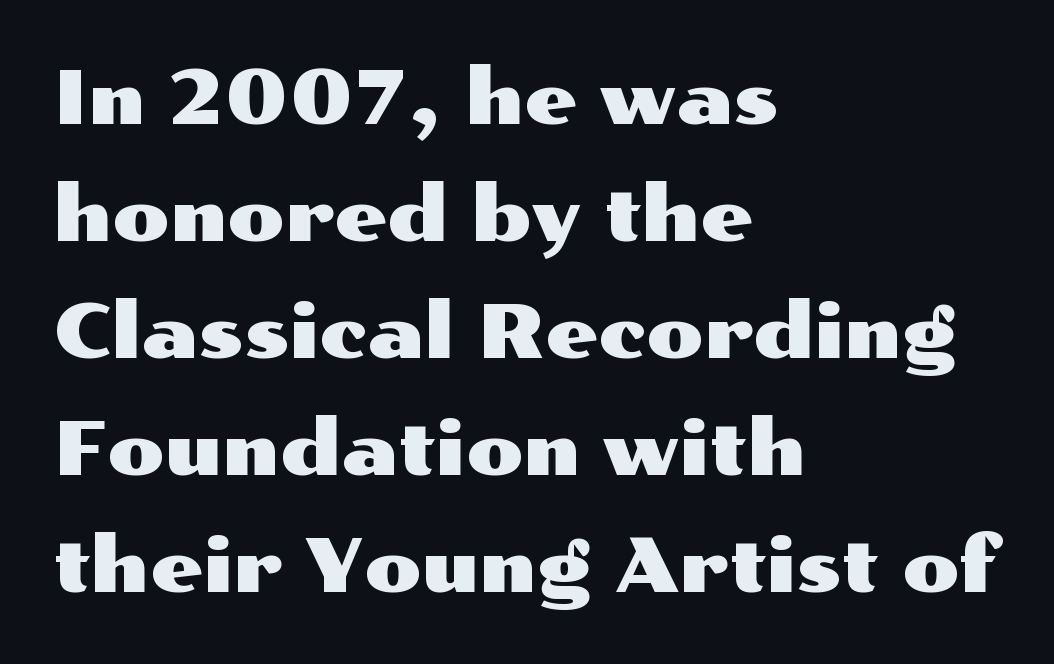
{"serif": "no", "italic": "no", "width": "wide", "stroke_contrast": "medium", "x_height": "medium", "monospaced": "no", "underline": "no", "align": "left", "line_spacing": "normal", "line_spacing_ratio": 1.56, "letter_spacing": "normal", "letter_spacing_em": 0.0, "glyph_px": 75}
